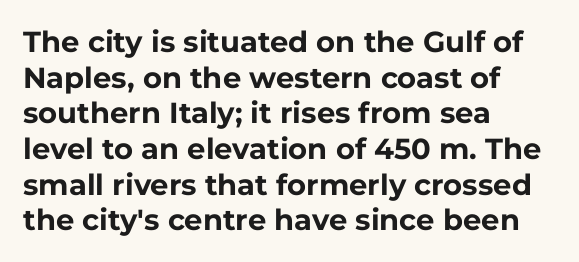
The space directly below the letters is spotless. Students, note that the glyphs here touch the page at normal intervals. On the weight axis this lands at bold, roughly 700. Character widths vary here, with narrow letters taking less room than wide ones. The typography opts for an upright posture over an oblique one. The typesetter chose a ragged-right arrangement here.
